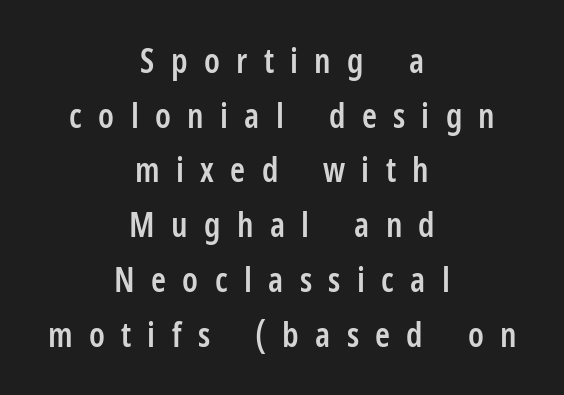
The image shows 34 px semibold, condensed sans-serif type, upright; set centered, normal line spacing (1.61x), unusually wide letter spacing (+0.48 em), not underlined; low stroke contrast and a medium x-height.
